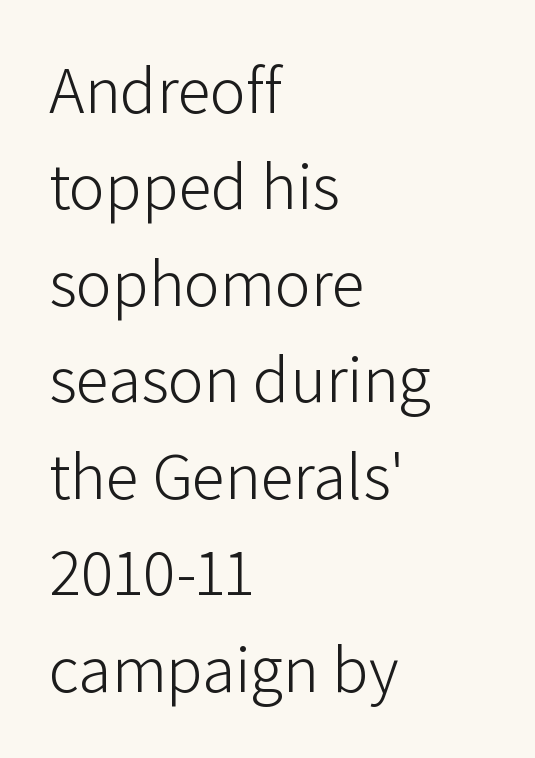
Q: Is the text bold? A: No.
Q: Is the text italic (slanted)? A: No, it is upright.
Q: Is the typeface a serif or a sans-serif typeface? A: Sans-serif.
Q: Is the text underlined? A: No.
Q: How is the paragraph aligned? A: Left-aligned.
Q: Is the spacing between letters normal or unusually wide? A: Normal.
Q: Is the spacing between lines tight, normal or loose? A: Normal.
Q: Width (condensed, normal, or wide)? A: Normal.
Q: Stroke contrast? A: Low.
Q: x-height? A: Medium.
Q: Monospaced? A: No.
